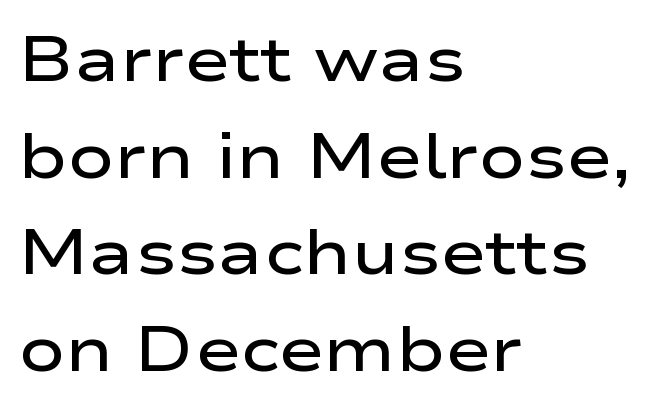
Nobody touched the tracking dial on this one. Decoration check: the copy has no underline. What's the leading like? Ordinary, nothing unusual. Here the designer chose a conventional face with non-uniform glyph widths. Italic? Not at all — the glyphs are vertical. Compared with a centered layout, this one pins lines to the left instead.
